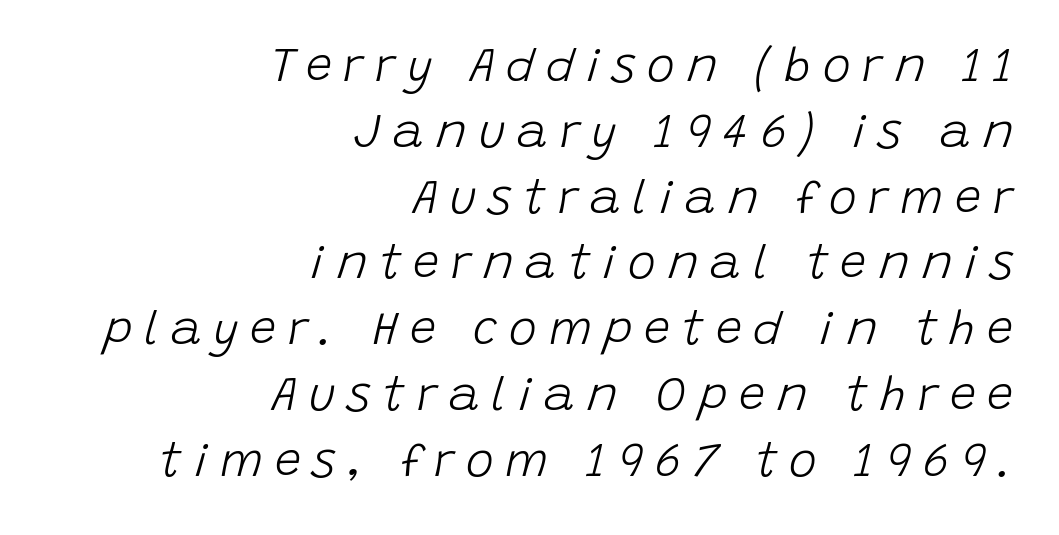
Q: Is the text bold? A: No.
Q: Is the text italic (slanted)? A: Yes, it leans right by about 15 degrees.
Q: Is the text underlined? A: No.
Q: How is the paragraph aligned? A: Right-aligned.
Q: Is the spacing between letters normal or unusually wide? A: Unusually wide.
Q: Is the spacing between lines tight, normal or loose? A: Normal.
Q: Width (condensed, normal, or wide)? A: Normal.
Q: Stroke contrast? A: Low.
Q: x-height? A: Large.
Q: Monospaced? A: No.
